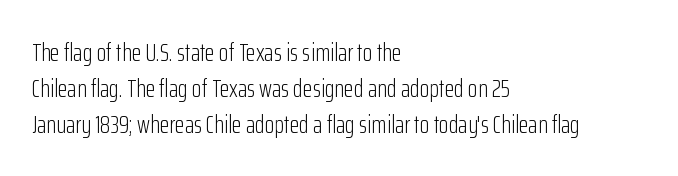
The rendering anchors every line to the left-hand side. Words appear dense and cohesive because spacing is normal. Does the leading feel generous? No, just average. A quiet, ordinary-to-light weight characterises the typeface.
